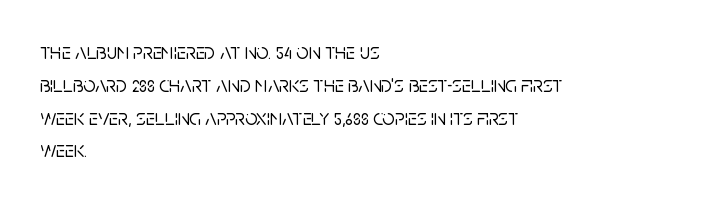
The image shows 22 px text type, upright; set left-aligned, normal line spacing (1.49x), normal letter spacing, not underlined.
